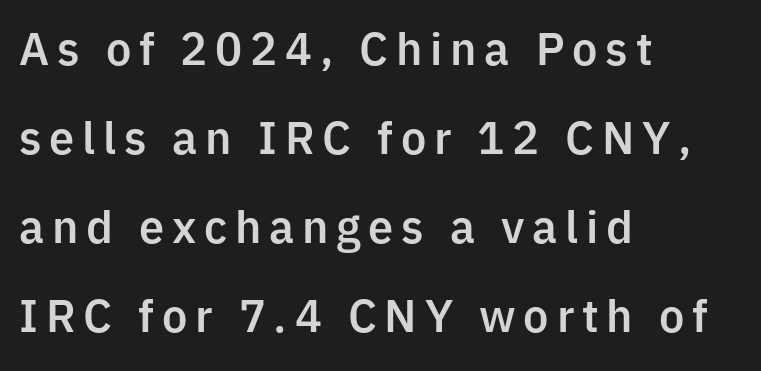
Q: Is the text italic (slanted)? A: No, it is upright.
Q: Is the typeface a serif or a sans-serif typeface? A: Sans-serif.
Q: Is the text underlined? A: No.
Q: How is the paragraph aligned? A: Left-aligned.
Q: Is the spacing between lines tight, normal or loose? A: Loose.
Q: Width (condensed, normal, or wide)? A: Normal.
Q: Stroke contrast? A: Low.
Q: x-height? A: Medium.
Q: Monospaced? A: No.
